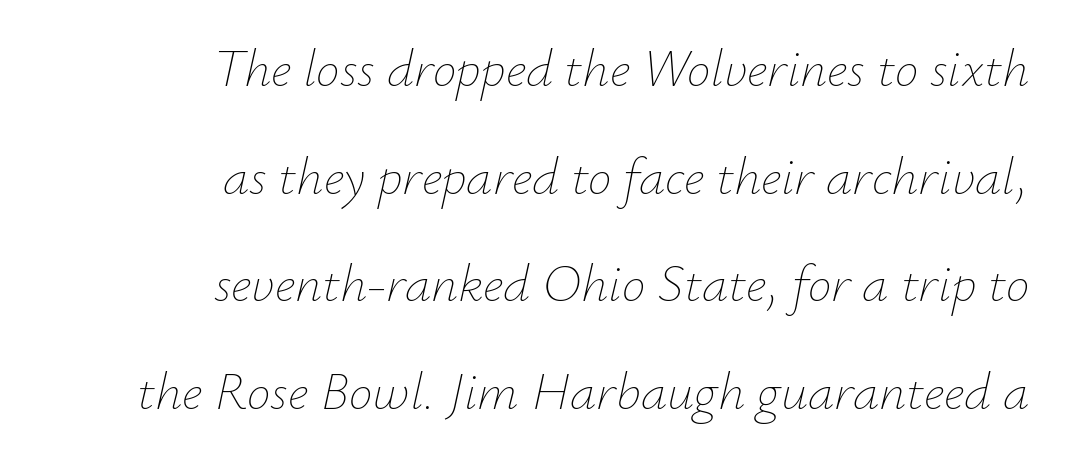
The image shows 53 px thin type, italic (leaning right); set right-aligned, loose line spacing (2.03x), normal letter spacing, not underlined; low stroke contrast and a small x-height.
